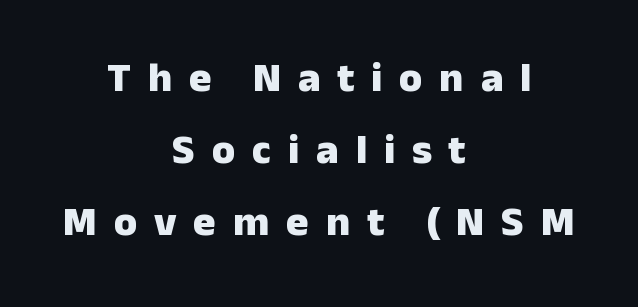
The image shows 42 px heavy sans-serif type, upright; set centered, line spacing 1.71x, unusually wide letter spacing (+0.4 em), not underlined; low stroke contrast and a medium x-height.
